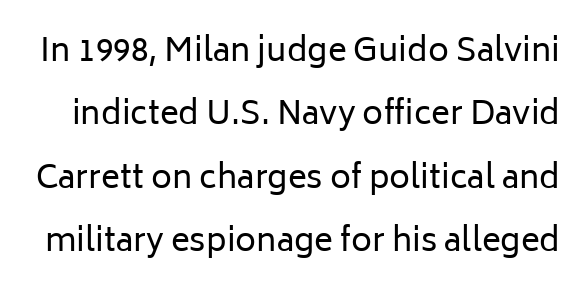
Looks like regular typesetting: each glyph gets only the width it needs. How would I describe the line gaps? Wide and relaxed. You could call the tracking neutral — neither tight nor loose. Nobody drew a line under any word here. The weight would be labelled regular, book, light, or lighter still.
